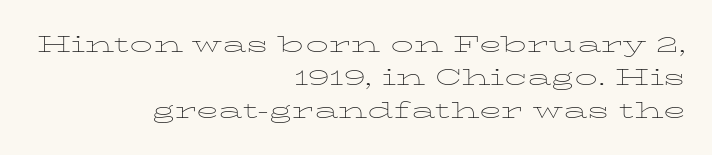
Unlike italic type, these characters show no tilt at all. Check under the words: just untouched page. Look at the tracking — it's just the regular setting, nothing added. Alignment: flush right.
